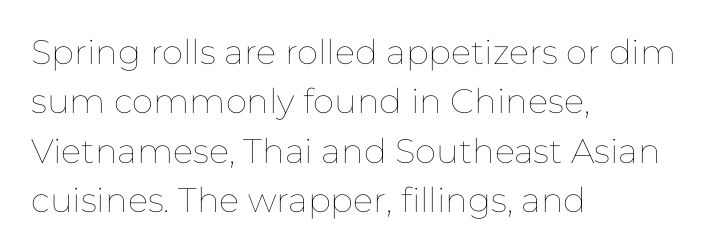
Q: Is the text bold? A: No.
Q: Is the text italic (slanted)? A: No, it is upright.
Q: Is the text underlined? A: No.
Q: How is the paragraph aligned? A: Left-aligned.
Q: Is the spacing between letters normal or unusually wide? A: Normal.
Q: Is the spacing between lines tight, normal or loose? A: Normal.
Q: Width (condensed, normal, or wide)? A: Normal.
Q: Stroke contrast? A: Low.
Q: x-height? A: Medium.
Q: Monospaced? A: No.
